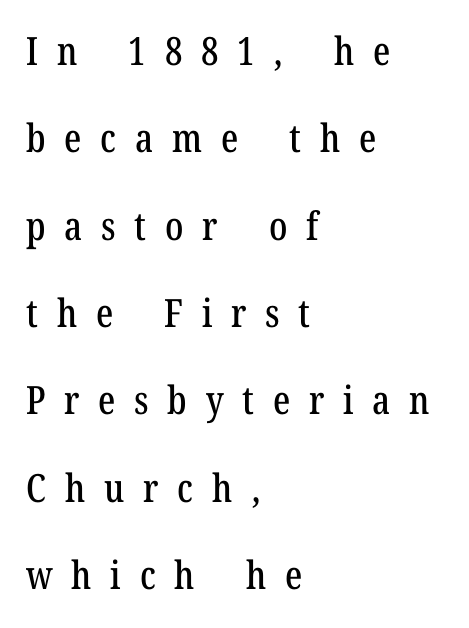
The image shows 39 px condensed serif type, upright; set left-aligned, loose line spacing (2.24x), unusually wide letter spacing (+0.48 em), not underlined; low stroke contrast and a medium x-height.
